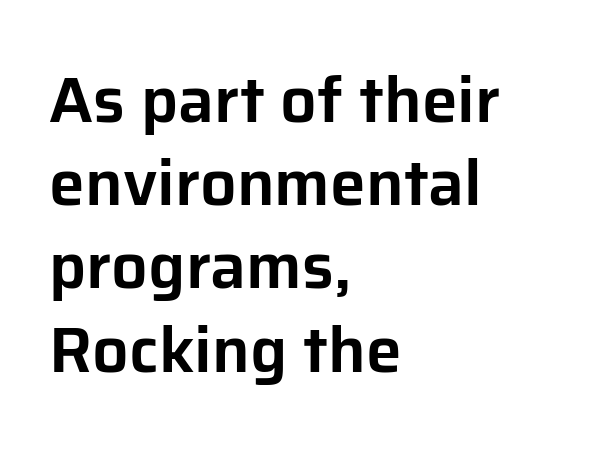
Q: Is the text italic (slanted)? A: No, it is upright.
Q: Is the typeface a serif or a sans-serif typeface? A: Sans-serif.
Q: Is the text underlined? A: No.
Q: How is the paragraph aligned? A: Left-aligned.
Q: Is the spacing between letters normal or unusually wide? A: Normal.
Q: Is the spacing between lines tight, normal or loose? A: Normal.
Q: Width (condensed, normal, or wide)? A: Normal.
Q: Stroke contrast? A: Low.
Q: x-height? A: Medium.
Q: Monospaced? A: No.
